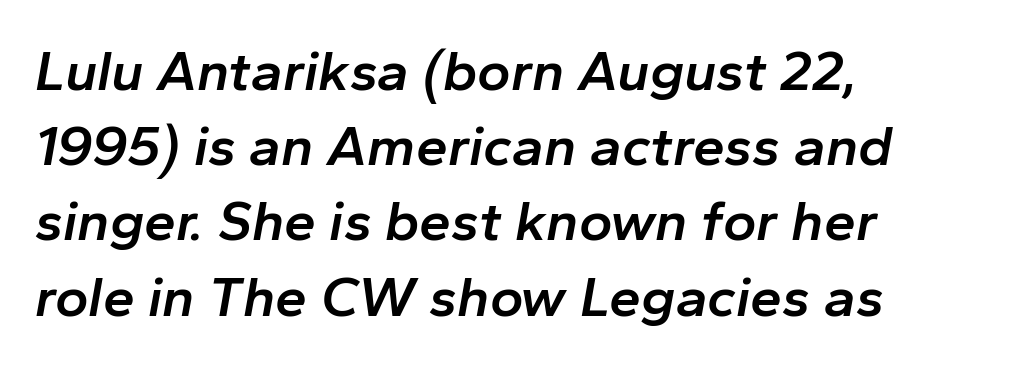
The image shows 57 px semibold type, italic (leaning right); set left-aligned, normal line spacing (1.32x), normal letter spacing, not underlined; low stroke contrast and a medium x-height.
